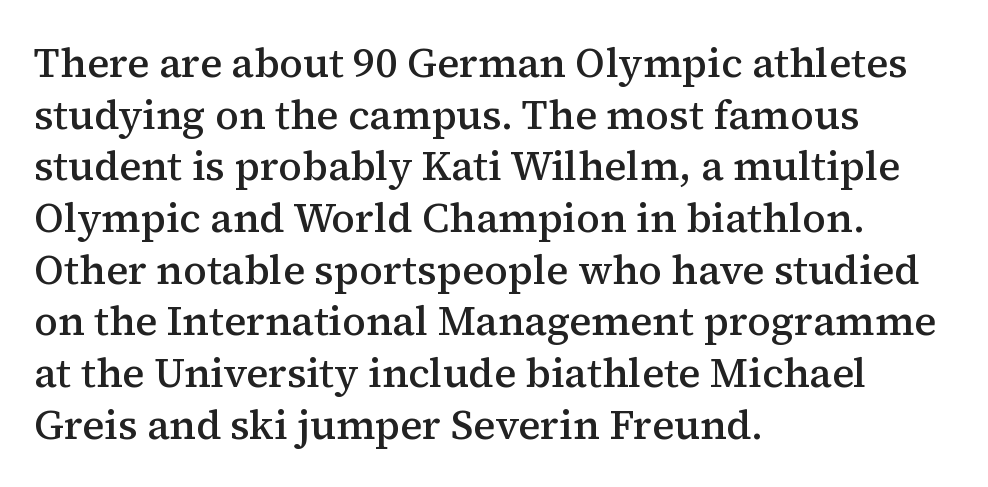
Q: Is the text bold? A: Semi-bold.
Q: Is the text italic (slanted)? A: No, it is upright.
Q: Is the typeface a serif or a sans-serif typeface? A: Serif.
Q: Is the text underlined? A: No.
Q: How is the paragraph aligned? A: Left-aligned.
Q: Is the spacing between letters normal or unusually wide? A: Normal.
Q: Is the spacing between lines tight, normal or loose? A: Normal.
Q: Width (condensed, normal, or wide)? A: Normal.
Q: Stroke contrast? A: Medium.
Q: x-height? A: Medium.
Q: Monospaced? A: No.
